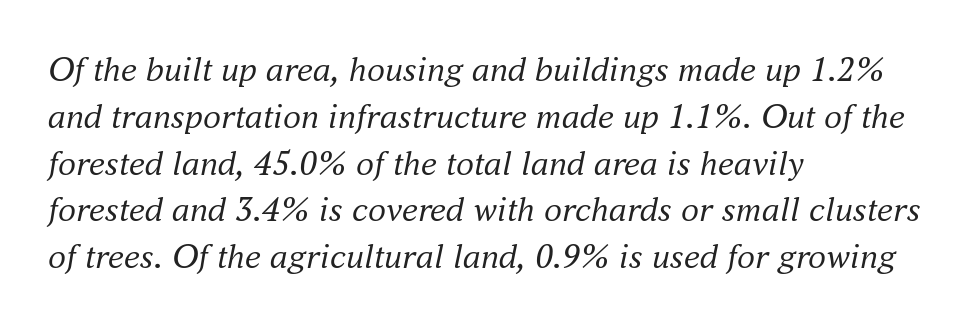
The image shows 36 px regular-weight serif type, italic (leaning right); set left-aligned, normal line spacing (1.3x), normal letter spacing, not underlined; medium stroke contrast and a small x-height.
